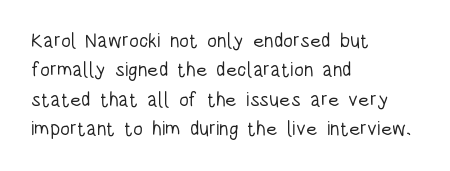
Q: Is the text bold? A: No.
Q: Is the text italic (slanted)? A: No, it is upright.
Q: Is the text underlined? A: No.
Q: How is the paragraph aligned? A: Left-aligned.
Q: Is the spacing between letters normal or unusually wide? A: Normal.
Q: Is the spacing between lines tight, normal or loose? A: Normal.
